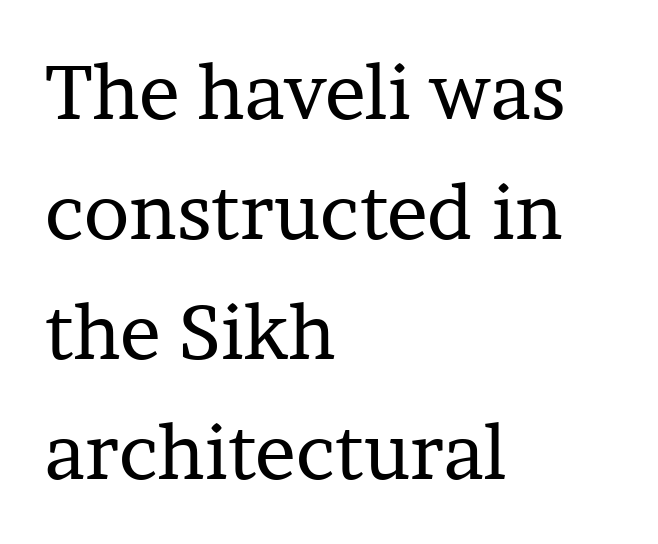
The image shows 76 px regular-weight serif type, upright; set left-aligned, normal line spacing (1.58x), normal letter spacing, not underlined; low stroke contrast and a medium x-height.
